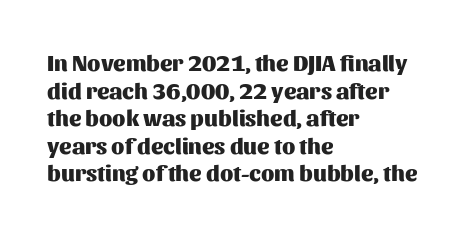
{"italic": "no", "bold": "yes", "underline": "no", "align": "left", "line_spacing_ratio": 1.2, "letter_spacing": "normal", "letter_spacing_em": 0.0, "glyph_px": 23}
